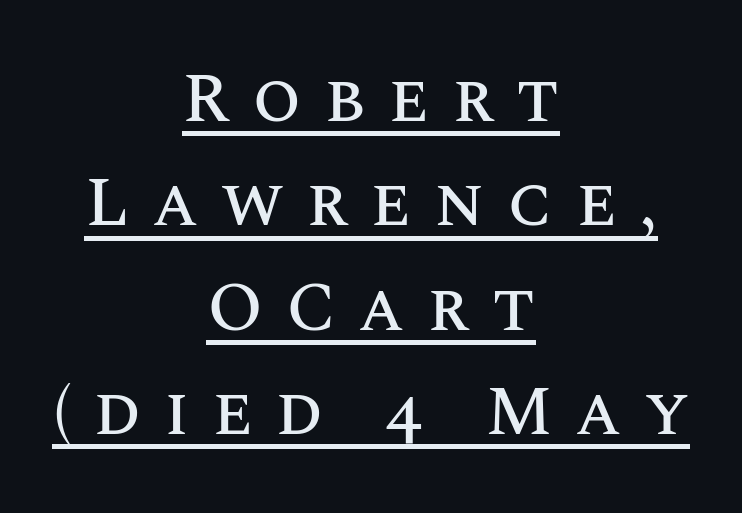
Q: Is the text italic (slanted)? A: No, it is upright.
Q: Is the text underlined? A: Yes.
Q: How is the paragraph aligned? A: Centered.
Q: Is the spacing between letters normal or unusually wide? A: Unusually wide.
Q: Is the spacing between lines tight, normal or loose? A: Normal.
Q: Width (condensed, normal, or wide)? A: Normal.
Q: Stroke contrast? A: Medium.
Q: x-height? A: Large.
Q: Monospaced? A: No.
